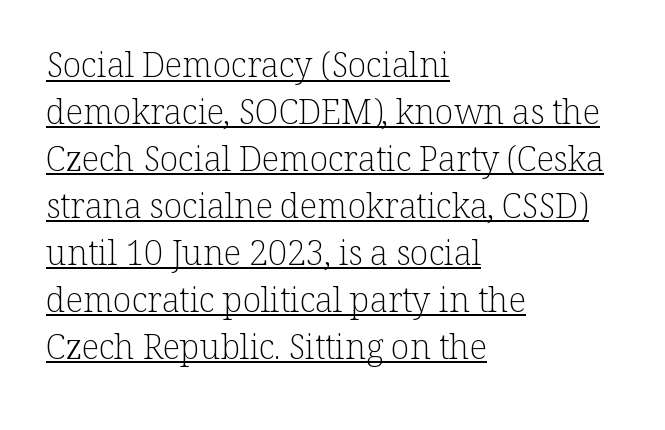
{"serif": "yes", "italic": "no", "bold": "no", "weight": "light", "width": "normal", "stroke_contrast": "low", "x_height": "medium", "monospaced": "no", "underline": "yes", "align": "left", "line_spacing": "normal", "line_spacing_ratio": 1.38, "letter_spacing": "normal", "letter_spacing_em": 0.0, "glyph_px": 34}
